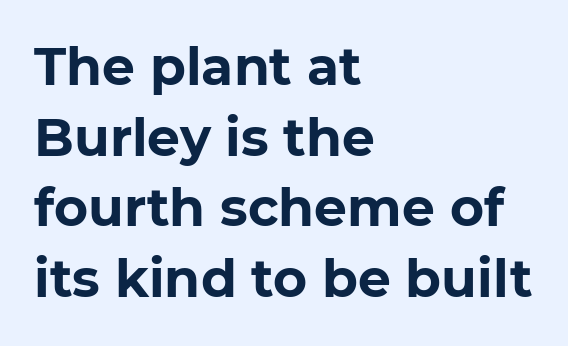
{"serif": "no", "bold": "yes", "weight": "bold", "width": "normal", "stroke_contrast": "low", "x_height": "medium", "monospaced": "no", "underline": "no", "align": "left", "line_spacing": "normal", "line_spacing_ratio": 1.36, "letter_spacing": "normal", "letter_spacing_em": 0.0, "glyph_px": 52}
